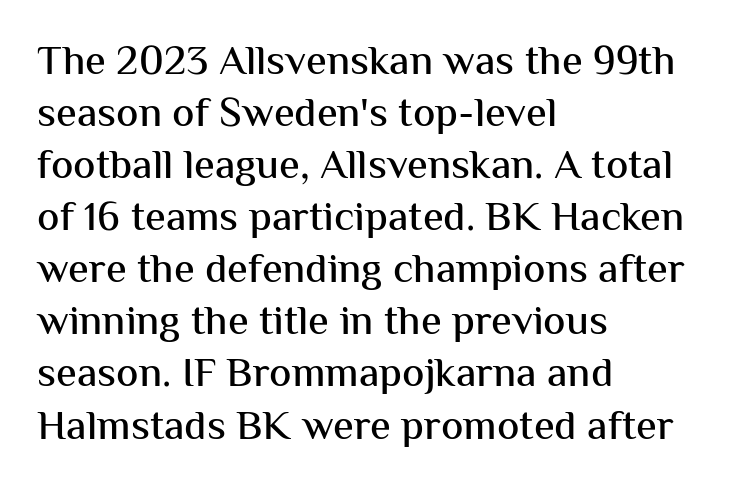
The image shows 42 px sans-serif type, upright; set left-aligned, line spacing 1.24x, normal letter spacing, not underlined; medium stroke contrast and a medium x-height.
